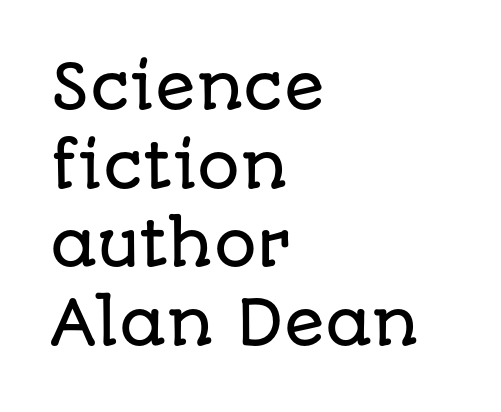
{"serif": "no", "italic": "no", "width": "normal", "stroke_contrast": "low", "x_height": "large", "monospaced": "no", "underline": "no", "align": "left", "line_spacing": "normal", "line_spacing_ratio": 1.31, "letter_spacing": "normal", "letter_spacing_em": 0.0, "glyph_px": 60}
